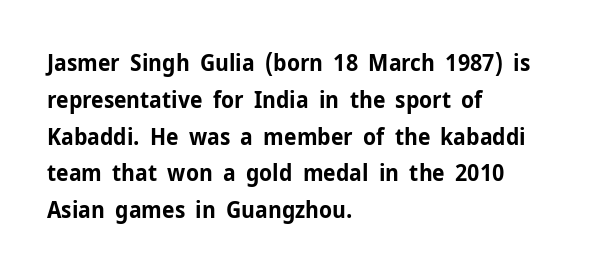
The passage shown stacks its lines at a standard gap. The rag falls on the right side of this text block. Nope, not italic — everything's standing straight. Rule under the text: the space is simply empty. The face used here is rendered with its standard letterfit.
